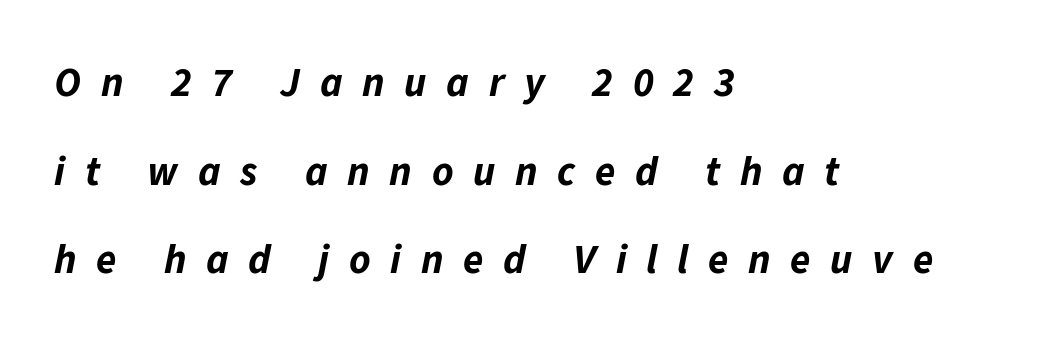
Q: Is the text bold? A: Yes.
Q: Is the text italic (slanted)? A: Yes, it leans right by about 11 degrees.
Q: Is the text underlined? A: No.
Q: How is the paragraph aligned? A: Left-aligned.
Q: Is the spacing between letters normal or unusually wide? A: Unusually wide.
Q: Is the spacing between lines tight, normal or loose? A: Loose.
Q: Width (condensed, normal, or wide)? A: Normal.
Q: Stroke contrast? A: Low.
Q: x-height? A: Medium.
Q: Monospaced? A: No.
